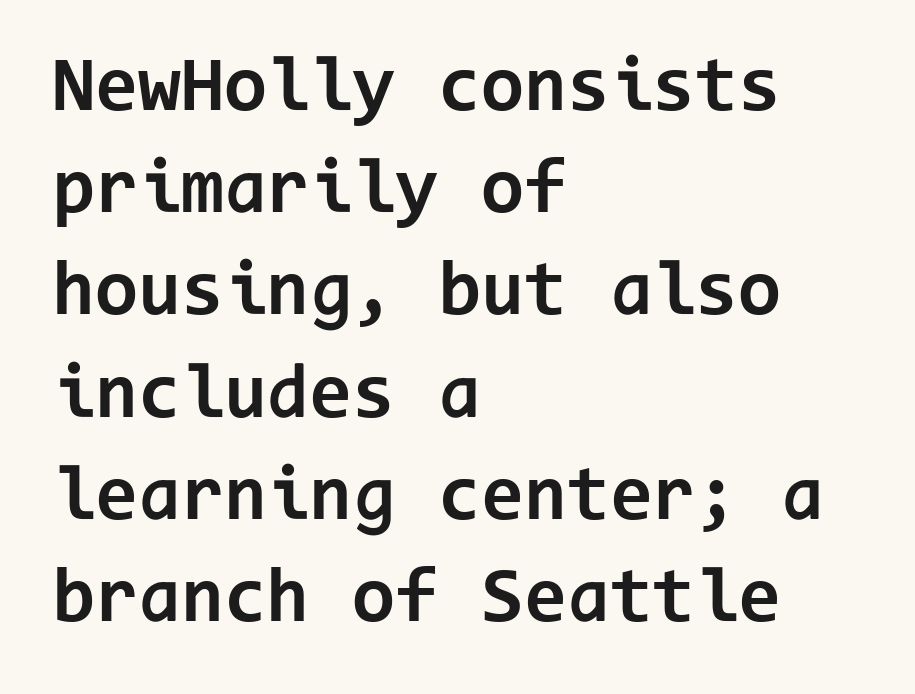
Q: Is the text bold? A: Yes.
Q: Is the text italic (slanted)? A: No, it is upright.
Q: Is the typeface a serif or a sans-serif typeface? A: Sans-serif.
Q: Is the text underlined? A: No.
Q: How is the paragraph aligned? A: Left-aligned.
Q: Is the spacing between letters normal or unusually wide? A: Normal.
Q: Is the spacing between lines tight, normal or loose? A: Normal.
Q: Width (condensed, normal, or wide)? A: Normal.
Q: Stroke contrast? A: Low.
Q: x-height? A: Medium.
Q: Monospaced? A: Yes.
